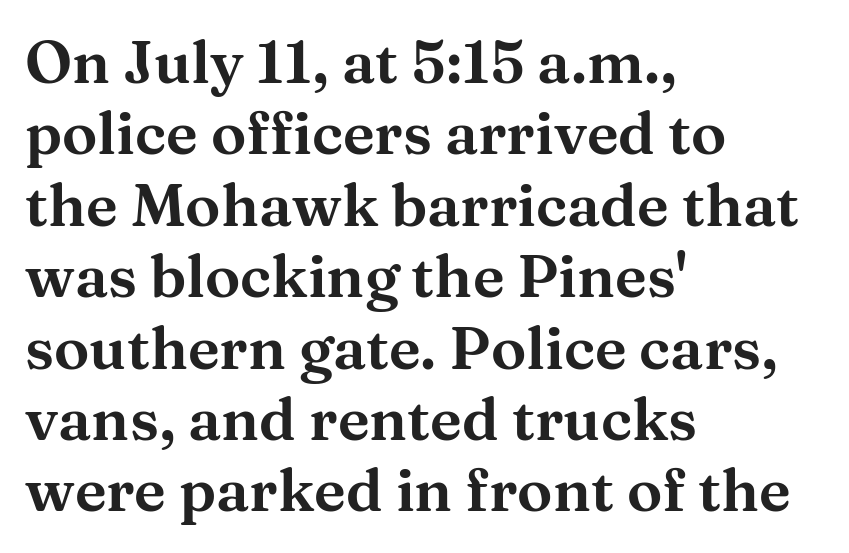
Here the designer chose a conventional face with non-uniform glyph widths. Are there feet on the stems? There are — it's a serif. The setting favours the left margin, as ordinary paragraphs usually do. Does the lettering tilt? It doesn't — this is upright. The string is rendered with underlining switched off.
